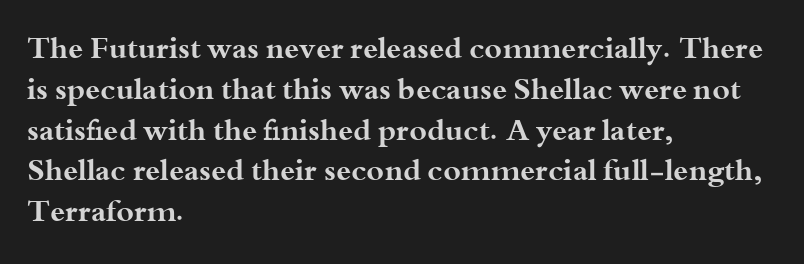
{"serif": "yes", "italic": "no", "bold": "yes", "weight": "bold", "width": "wide", "stroke_contrast": "medium", "x_height": "small", "monospaced": "no", "underline": "no", "align": "left", "line_spacing": "normal", "line_spacing_ratio": 1.36, "letter_spacing": "normal", "letter_spacing_em": 0.0, "glyph_px": 30}
